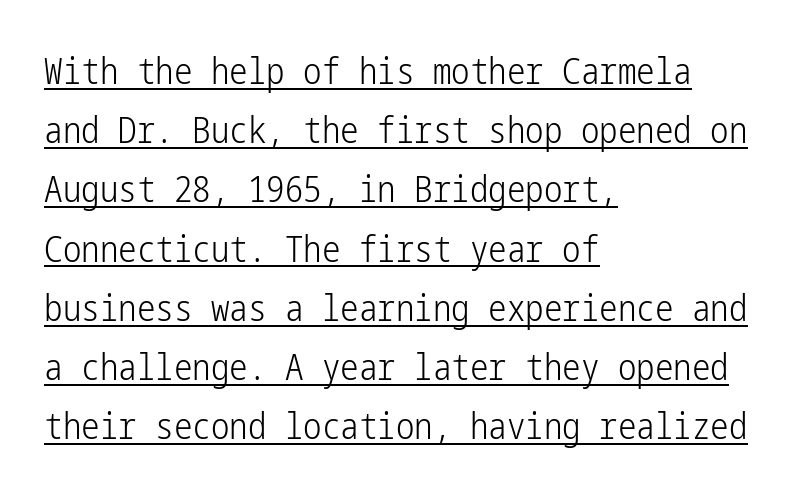
{"serif": "no", "italic": "no", "bold": "no", "weight": "light", "width": "condensed", "stroke_contrast": "low", "x_height": "medium", "underline": "yes", "align": "left", "line_spacing": "normal", "line_spacing_ratio": 1.6, "letter_spacing": "normal", "letter_spacing_em": 0.0, "glyph_px": 37}
